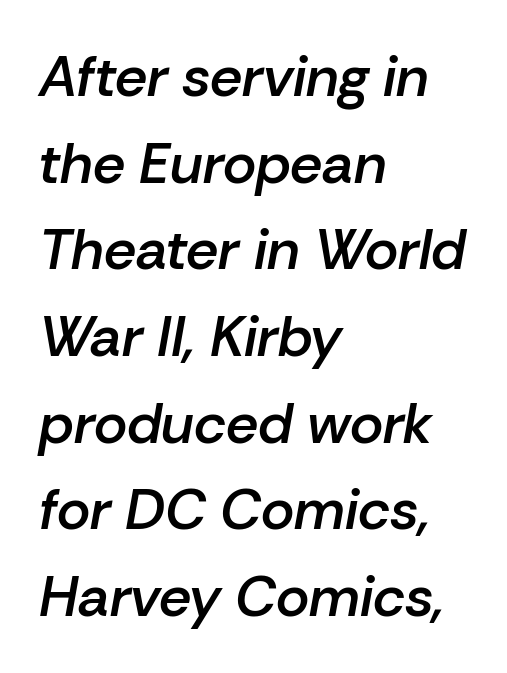
The image shows 57 px semibold type, italic (leaning right); set left-aligned, normal line spacing (1.52x), normal letter spacing, not underlined; low stroke contrast and a medium x-height.
